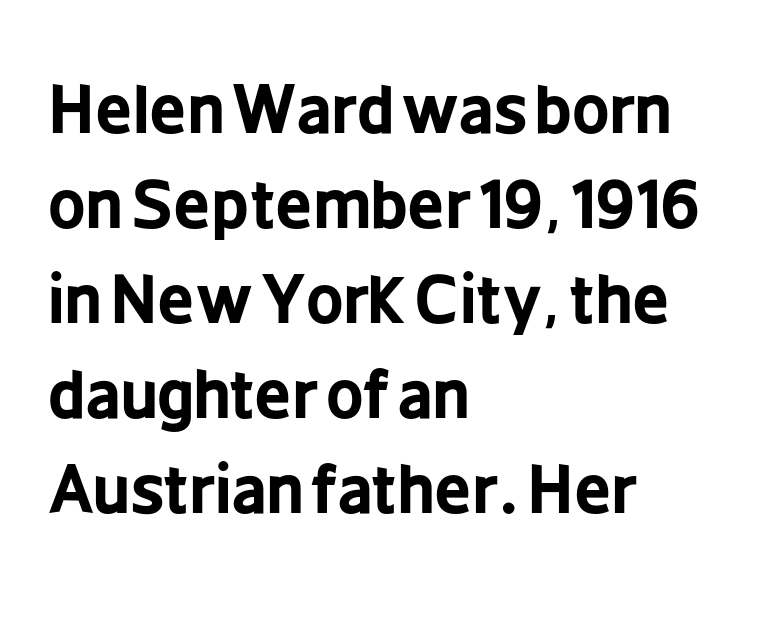
The image shows 65 px bold, condensed sans-serif type, upright; set left-aligned, normal line spacing (1.46x), normal letter spacing, not underlined; low stroke contrast and a medium x-height.
